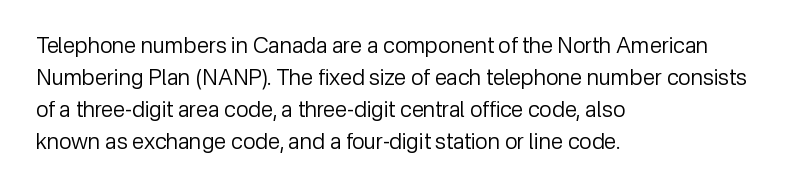
{"italic": "no", "bold": "no", "underline": "no", "align": "left", "line_spacing": "normal", "line_spacing_ratio": 1.45, "letter_spacing": "normal", "letter_spacing_em": 0.0, "glyph_px": 22}
